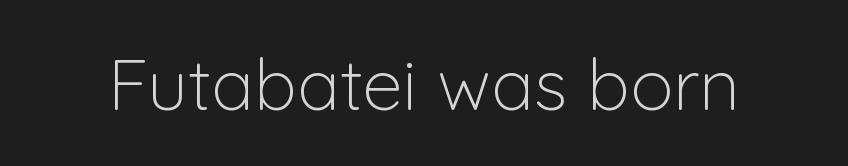
Q: Is the text bold? A: No.
Q: Is the text italic (slanted)? A: No, it is upright.
Q: Is the typeface a serif or a sans-serif typeface? A: Sans-serif.
Q: Is the text underlined? A: No.
Q: Is the spacing between letters normal or unusually wide? A: Normal.
Q: Width (condensed, normal, or wide)? A: Normal.
Q: Stroke contrast? A: Low.
Q: x-height? A: Medium.
Q: Monospaced? A: No.
